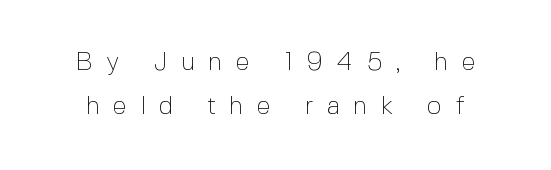
The image shows 26 px text type, upright; set normal line spacing (1.69x), unusually wide letter spacing (+0.5 em), not underlined.
